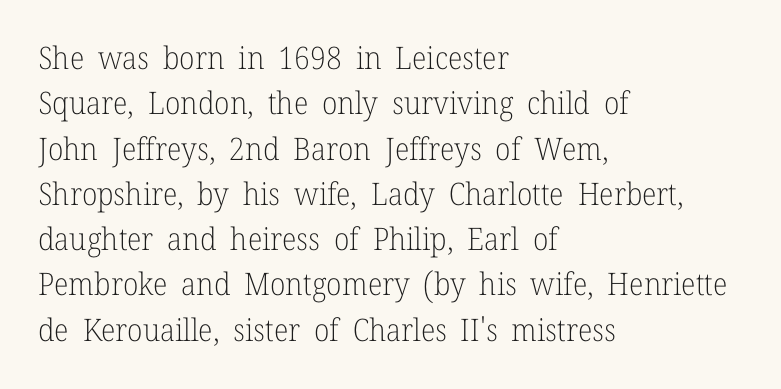
{"serif": "yes", "italic": "no", "bold": "no", "weight": "light", "width": "normal", "stroke_contrast": "low", "x_height": "medium", "monospaced": "no", "underline": "no", "align": "left", "line_spacing": "normal", "line_spacing_ratio": 1.46, "letter_spacing": "normal", "letter_spacing_em": 0.0, "glyph_px": 31}
